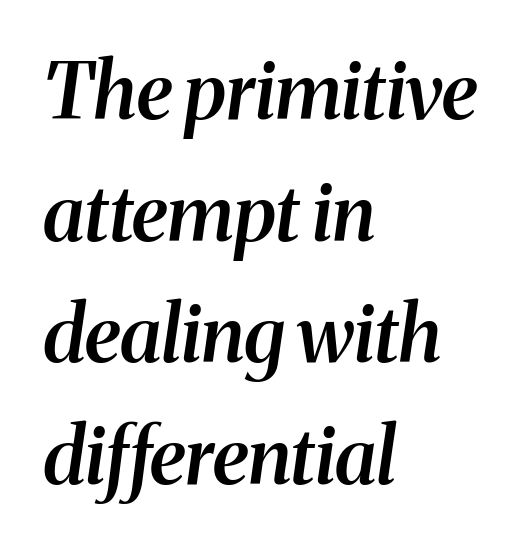
Serifs: yes, visible at the terminals of the letterforms. The axis of the letterforms is tilted away from vertical. Rule under the text: the space is simply empty. In terms of weight, the rendering is demibold, just under bold. The block of text has a typical density, with ordinary space between rows. Letter spacing: default.
